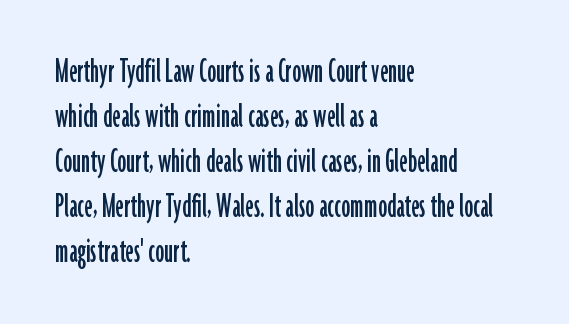
The image shows 36 px condensed sans-serif type, upright; set left-aligned, normal line spacing (1.25x), normal letter spacing, not underlined; low stroke contrast and a medium x-height.
